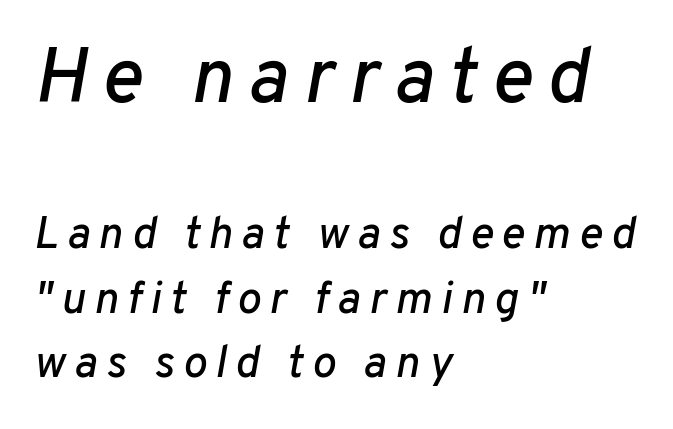
This block has exactly the height ordinary leading produces. Scale decreases going downward across the two blocks. Teacher's note: observe the even left margin — that is flush-left alignment. The letters advance in unequal steps, a hallmark of proportional type.
